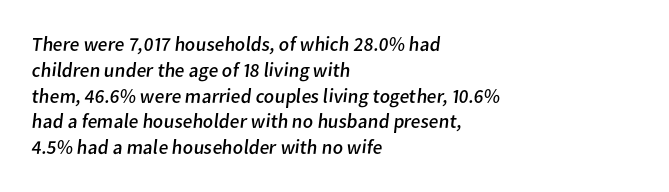
{"bold": "no", "underline": "no", "align": "left", "line_spacing": "normal", "line_spacing_ratio": 1.29, "letter_spacing": "normal", "letter_spacing_em": 0.0, "glyph_px": 20}
